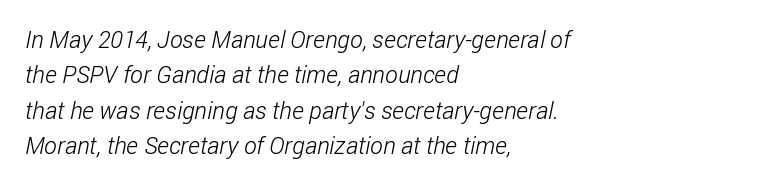
{"bold": "no", "underline": "no", "align": "left", "line_spacing": "normal", "line_spacing_ratio": 1.47, "letter_spacing": "normal", "letter_spacing_em": 0.0, "glyph_px": 24}
